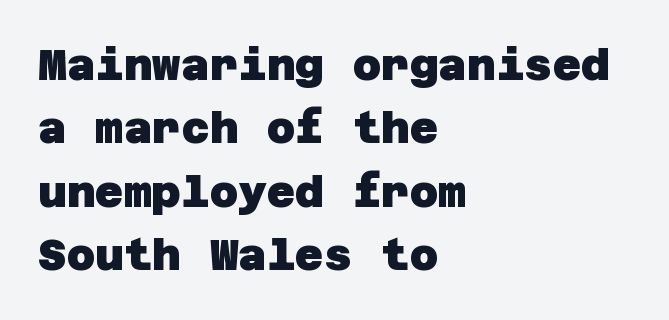
The paragraph has a hard left edge and a soft right edge. Serifs: no, the terminals of the letterforms are clean. The typesetting leans heavy: a genuine bold. Characters follow at the spacing the type designer built in. The space beneath each line is pristine and unruled.
